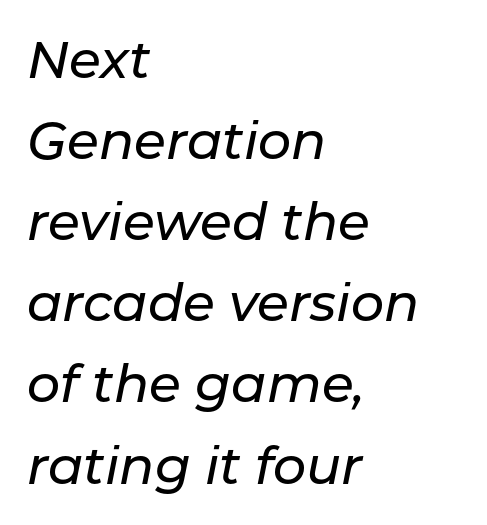
Left-aligned paragraph, ragged on the right. You could not count columns in this text — the font is proportionally spaced. Nothing unusual about the tracking: characters are spaced as the font intends. If you measured baseline to baseline, you'd find a middling distance. Rule under the text: the space is simply empty. The whole block is typeset with a tilt.
